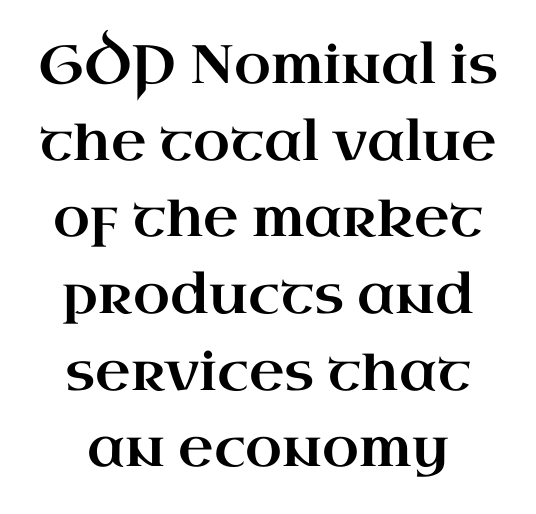
{"serif": "yes", "italic": "no", "width": "wide", "stroke_contrast": "high", "x_height": "small", "monospaced": "no", "underline": "no", "align": "center", "line_spacing": "normal", "line_spacing_ratio": 1.42, "letter_spacing": "normal", "letter_spacing_em": 0.0, "glyph_px": 54}
